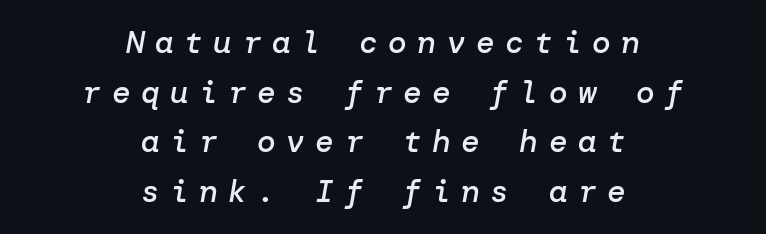
{"italic": "yes", "lean": "right", "slant_degrees": 10, "bold": "semi", "weight": "semibold", "width": "normal", "stroke_contrast": "low", "x_height": "medium", "underline": "no", "align": "center", "line_spacing": "normal", "line_spacing_ratio": 1.6, "letter_spacing": "wide", "letter_spacing_em": 0.34, "glyph_px": 31}
